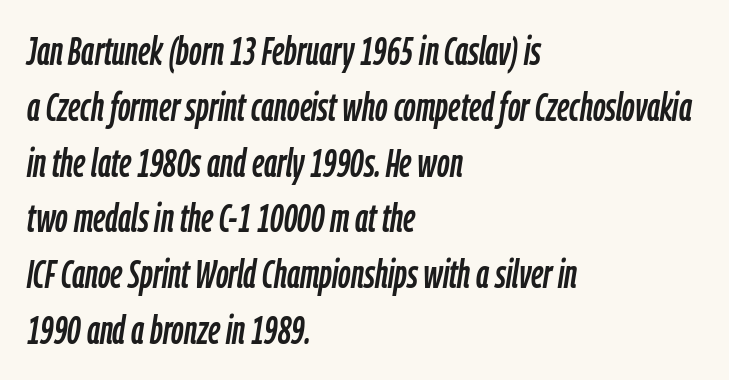
Horizontally, the lines are justified to the leading edge only. Beneath every word, the page is bare. Characters follow at the spacing the type designer built in. These lines sit exactly where default settings would place them.
